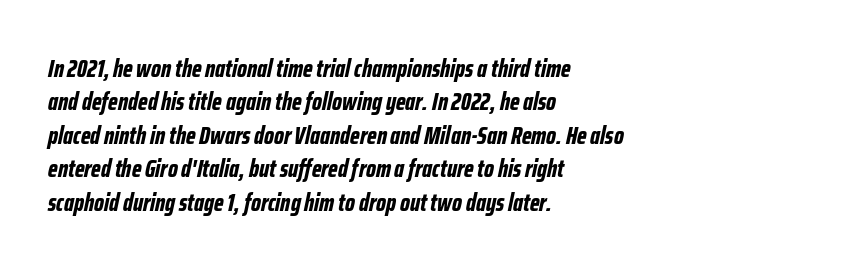
Q: Is the text bold? A: Yes.
Q: Is the text italic (slanted)? A: Yes, it leans right by about 12 degrees.
Q: Is the text underlined? A: No.
Q: How is the paragraph aligned? A: Left-aligned.
Q: Is the spacing between letters normal or unusually wide? A: Normal.
Q: Is the spacing between lines tight, normal or loose? A: Normal.
